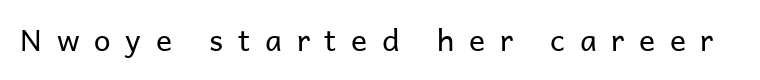
Q: Is the text bold? A: No.
Q: Is the text italic (slanted)? A: No, it is upright.
Q: Is the typeface a serif or a sans-serif typeface? A: Sans-serif.
Q: Is the text underlined? A: No.
Q: Is the spacing between letters normal or unusually wide? A: Unusually wide.
Q: Width (condensed, normal, or wide)? A: Normal.
Q: Stroke contrast? A: Low.
Q: x-height? A: Medium.
Q: Monospaced? A: No.
